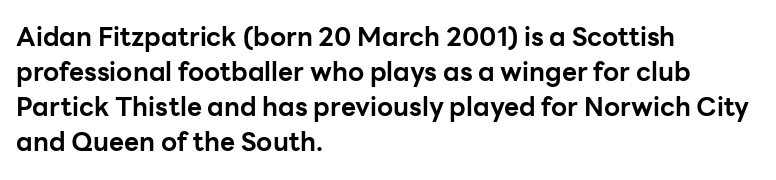
The image shows 26 px bold type, upright; set left-aligned, normal line spacing (1.35x), normal letter spacing, not underlined.
